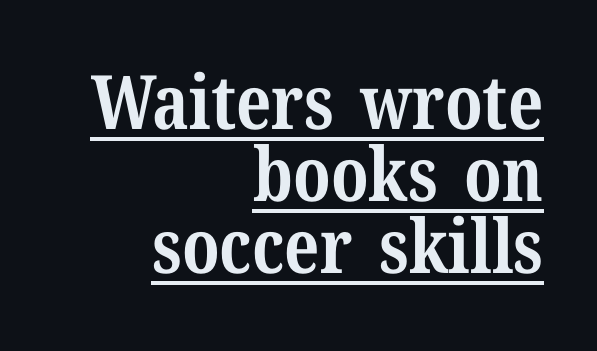
A continuous stroke trails under the words, as in a hyperlink. Varying glyph widths throughout — classic text-font behaviour. Does the type have serifs? Yes, each stem ends in a small foot. The lines are packed closely together with very little leading. Nope, not italic — everything's standing straight.
